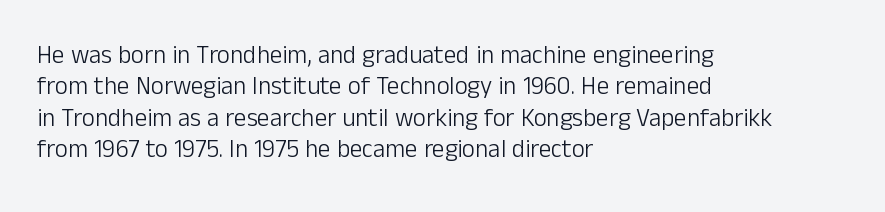
Q: Is the text bold? A: No.
Q: Is the text italic (slanted)? A: No, it is upright.
Q: Is the text underlined? A: No.
Q: How is the paragraph aligned? A: Left-aligned.
Q: Is the spacing between letters normal or unusually wide? A: Normal.
Q: Is the spacing between lines tight, normal or loose? A: Normal.
